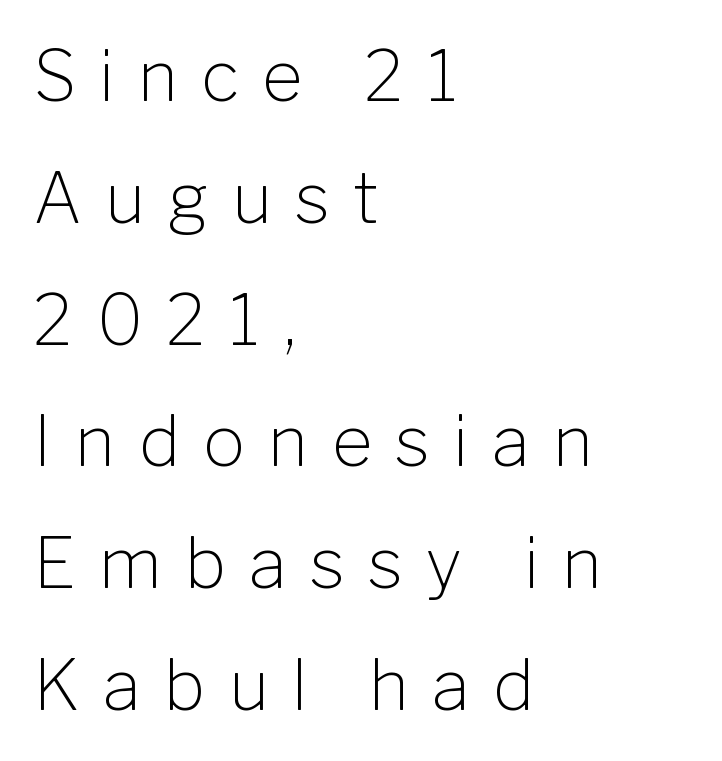
{"serif": "no", "italic": "no", "bold": "no", "weight": "light", "width": "normal", "stroke_contrast": "low", "x_height": "medium", "monospaced": "no", "underline": "no", "align": "left", "line_spacing_ratio": 1.74, "letter_spacing": "wide", "letter_spacing_em": 0.33, "glyph_px": 70}
